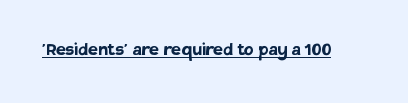
{"italic": "no", "bold": "yes", "underline": "yes", "letter_spacing": "normal", "letter_spacing_em": 0.0, "glyph_px": 22}
